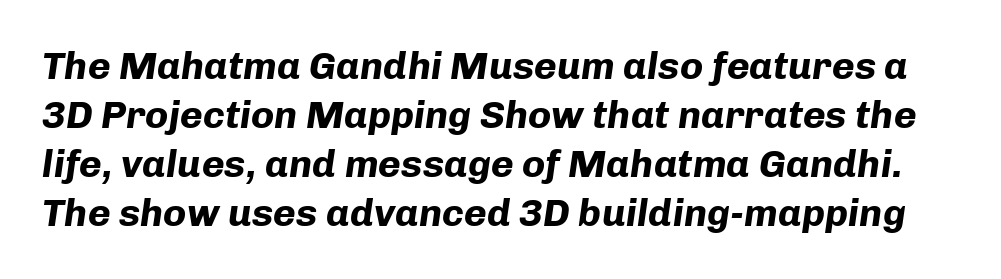
{"italic": "yes", "lean": "right", "slant_degrees": 8, "bold": "yes", "weight": "bold", "width": "normal", "stroke_contrast": "low", "x_height": "medium", "monospaced": "no", "underline": "no", "line_spacing": "normal", "line_spacing_ratio": 1.26, "letter_spacing": "normal", "letter_spacing_em": 0.0, "glyph_px": 39}
